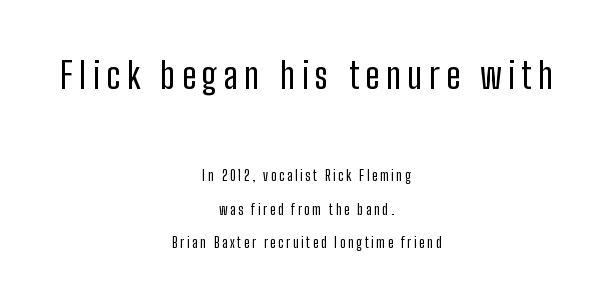
You get the large type first, then a drop to smaller type. Varying glyph widths throughout — classic text-font behaviour. The passage shown is not underscored anywhere. Counters stay open thanks to moderate or lighter strokes.
